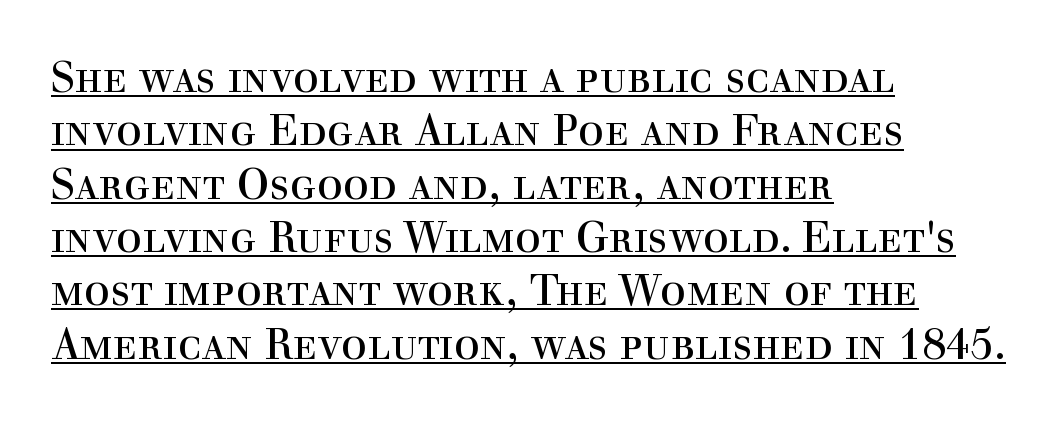
The image shows 43 px regular-weight serif type, upright; set left-aligned, line spacing 1.24x, normal letter spacing, underlined; a medium x-height.
